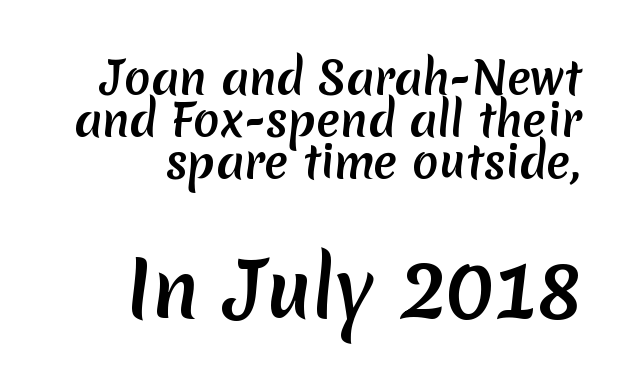
Q: Is the text bold? A: Yes.
Q: Is the typeface a serif or a sans-serif typeface? A: Sans-serif.
Q: Is the text underlined? A: No.
Q: How is the paragraph aligned? A: Right-aligned.
Q: Is the spacing between letters normal or unusually wide? A: Normal.
Q: Is the spacing between lines tight, normal or loose? A: Tight.
Q: Which block of text is set in a larger size, the first (top) or the second (bottom)? A: The second (bottom) one.
Q: Width (condensed, normal, or wide)? A: Normal.
Q: Stroke contrast? A: Low.
Q: x-height? A: Medium.
Q: Monospaced? A: No.
